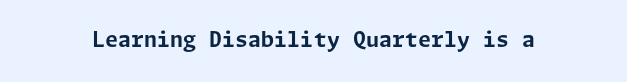
The image shows 21 px bold type, upright; set normal letter spacing, not underlined.
